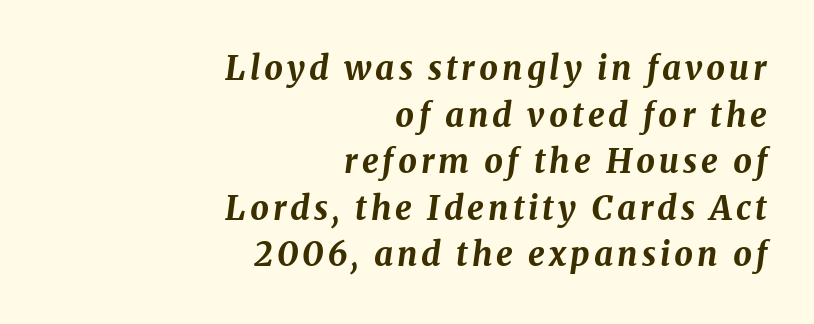
{"italic": "yes", "lean": "right", "slant_degrees": 8, "bold": "yes", "weight": "bold", "width": "normal", "stroke_contrast": "medium", "x_height": "medium", "monospaced": "no", "underline": "no", "align": "right", "line_spacing": "normal", "line_spacing_ratio": 1.41, "glyph_px": 33}
